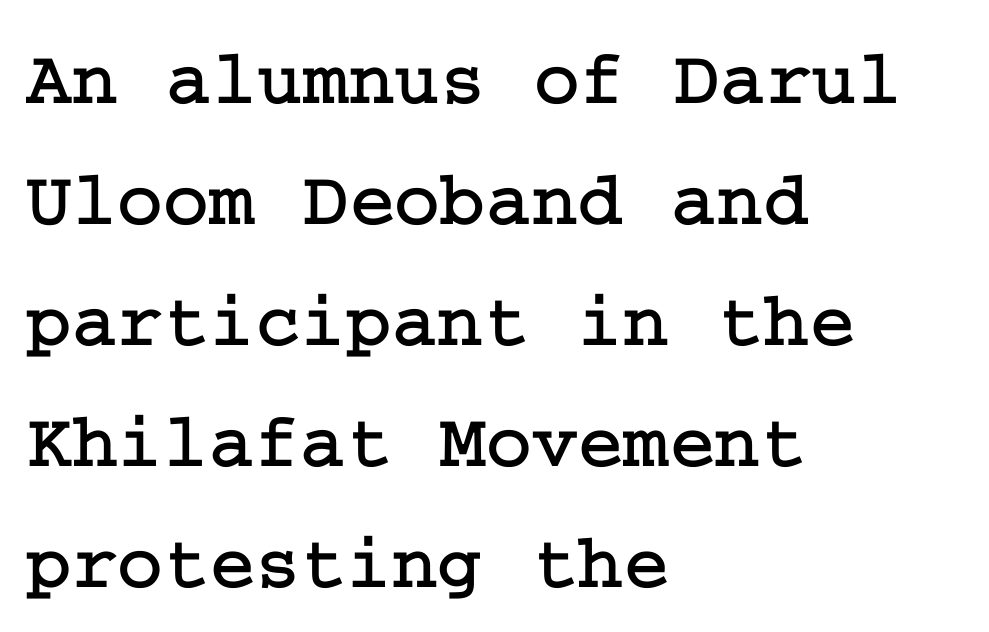
Q: Is the text italic (slanted)? A: No, it is upright.
Q: Is the typeface a serif or a sans-serif typeface? A: Serif.
Q: Is the text underlined? A: No.
Q: How is the paragraph aligned? A: Left-aligned.
Q: Is the spacing between letters normal or unusually wide? A: Normal.
Q: Is the spacing between lines tight, normal or loose? A: Normal.
Q: Width (condensed, normal, or wide)? A: Normal.
Q: Stroke contrast? A: Low.
Q: x-height? A: Medium.
